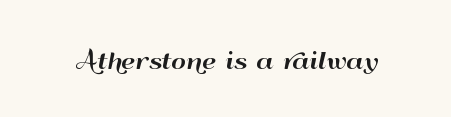
Q: Is the text italic (slanted)? A: Yes.
Q: Is the text underlined? A: No.
Q: Is the spacing between letters normal or unusually wide? A: Normal.
